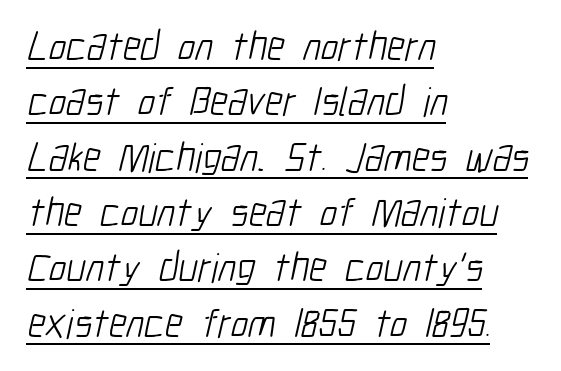
{"serif": "no", "bold": "no", "weight": "light", "width": "condensed", "stroke_contrast": "low", "x_height": "medium", "monospaced": "no", "underline": "yes", "align": "left", "line_spacing": "normal", "line_spacing_ratio": 1.35, "letter_spacing": "normal", "letter_spacing_em": 0.0, "glyph_px": 41}
